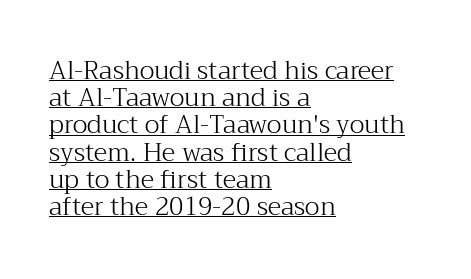
Q: Is the text bold? A: No.
Q: Is the text italic (slanted)? A: No, it is upright.
Q: Is the text underlined? A: Yes.
Q: How is the paragraph aligned? A: Left-aligned.
Q: Is the spacing between letters normal or unusually wide? A: Normal.
Q: Is the spacing between lines tight, normal or loose? A: Tight.
